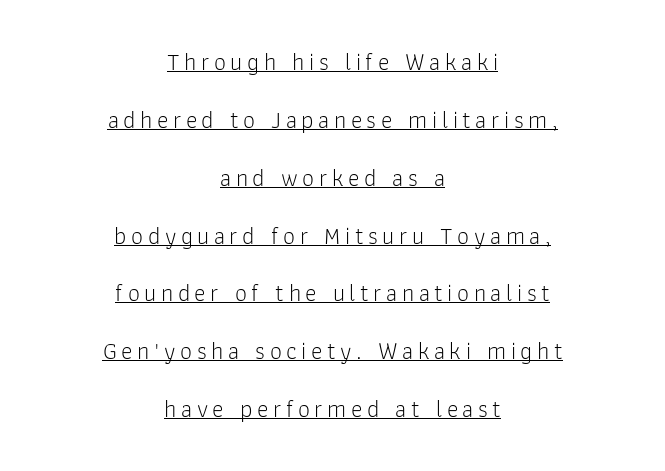
Is the type heavy? It reads as light-to-regular instead. These lines were composed using upright roman letters. The line-height multiplier appears high, well above default. Looks like someone drew a line under every word here. The whitespace from short lines is split evenly between both sides.
